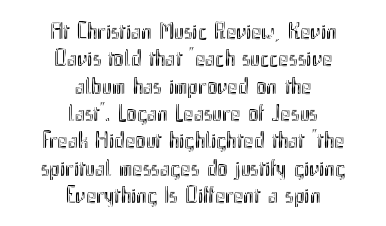
Q: Is the text italic (slanted)? A: No, it is upright.
Q: Is the text underlined? A: No.
Q: How is the paragraph aligned? A: Centered.
Q: Is the spacing between letters normal or unusually wide? A: Normal.
Q: Is the spacing between lines tight, normal or loose? A: Tight.
